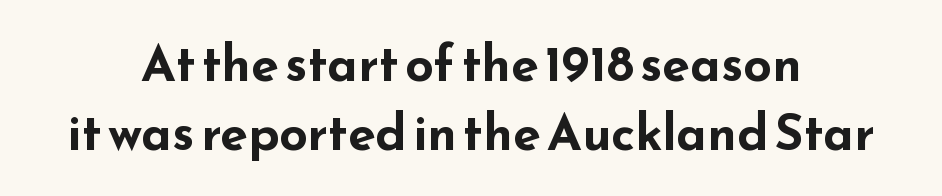
The characters look thick and weighty, a clear bold. The passage is arranged like a title page — every line centered. Regarding leading, the lines here are spaced in the standard way. The letterforms sit shoulder to shoulder at normal distance. Spacing verdict: proportional, widths tailored to each character.
